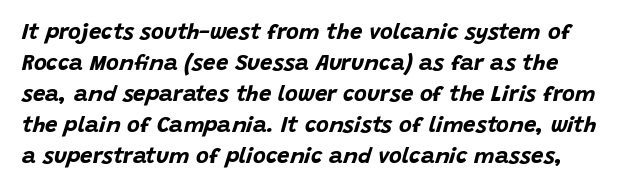
The image shows 22 px bold type, italic (leaning right); set normal line spacing (1.41x), normal letter spacing, not underlined.
